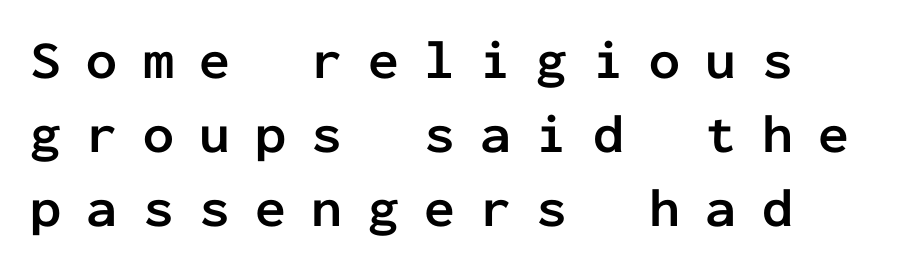
{"serif": "no", "italic": "no", "bold": "yes", "weight": "semibold", "width": "normal", "stroke_contrast": "low", "x_height": "medium", "monospaced": "yes", "underline": "no", "align": "left", "line_spacing": "normal", "line_spacing_ratio": 1.35, "letter_spacing": "wide", "letter_spacing_em": 0.46, "glyph_px": 55}
